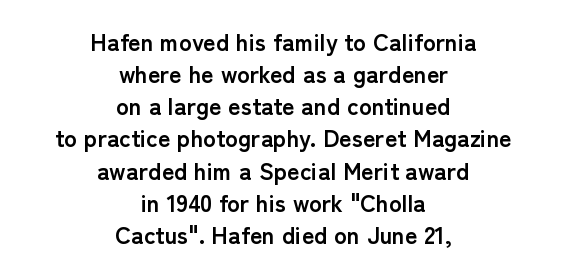
{"italic": "no", "bold": "yes", "underline": "no", "align": "center", "line_spacing": "normal", "line_spacing_ratio": 1.34, "letter_spacing": "normal", "letter_spacing_em": 0.0, "glyph_px": 24}
